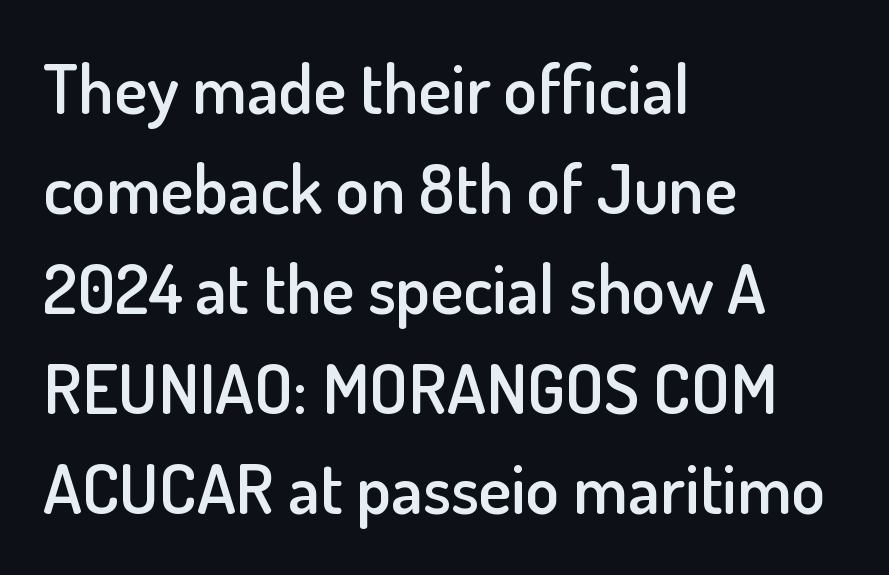
Q: Is the text bold? A: Semi-bold.
Q: Is the text italic (slanted)? A: No, it is upright.
Q: Is the typeface a serif or a sans-serif typeface? A: Sans-serif.
Q: Is the text underlined? A: No.
Q: How is the paragraph aligned? A: Left-aligned.
Q: Is the spacing between letters normal or unusually wide? A: Normal.
Q: Is the spacing between lines tight, normal or loose? A: Normal.
Q: Width (condensed, normal, or wide)? A: Normal.
Q: Stroke contrast? A: Low.
Q: x-height? A: Small.
Q: Monospaced? A: No.
